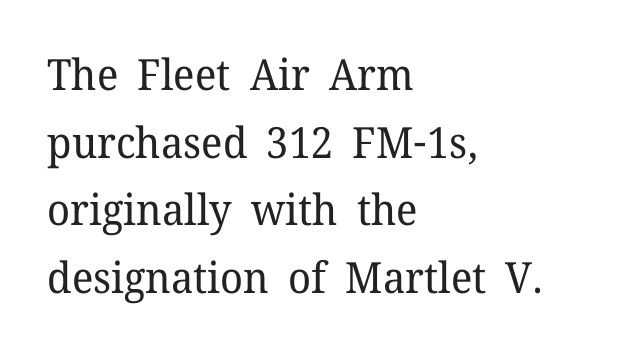
{"serif": "yes", "italic": "no", "bold": "no", "weight": "regular", "width": "normal", "stroke_contrast": "low", "x_height": "medium", "monospaced": "no", "underline": "no", "align": "left", "line_spacing": "normal", "line_spacing_ratio": 1.57, "letter_spacing": "normal", "letter_spacing_em": 0.0, "glyph_px": 43}
